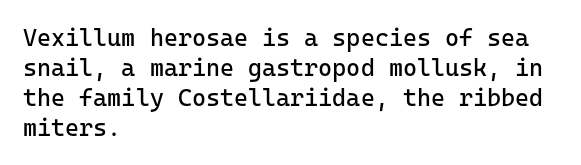
The image shows 24 px text type, upright; set left-aligned, normal line spacing (1.25x), normal letter spacing, not underlined.
